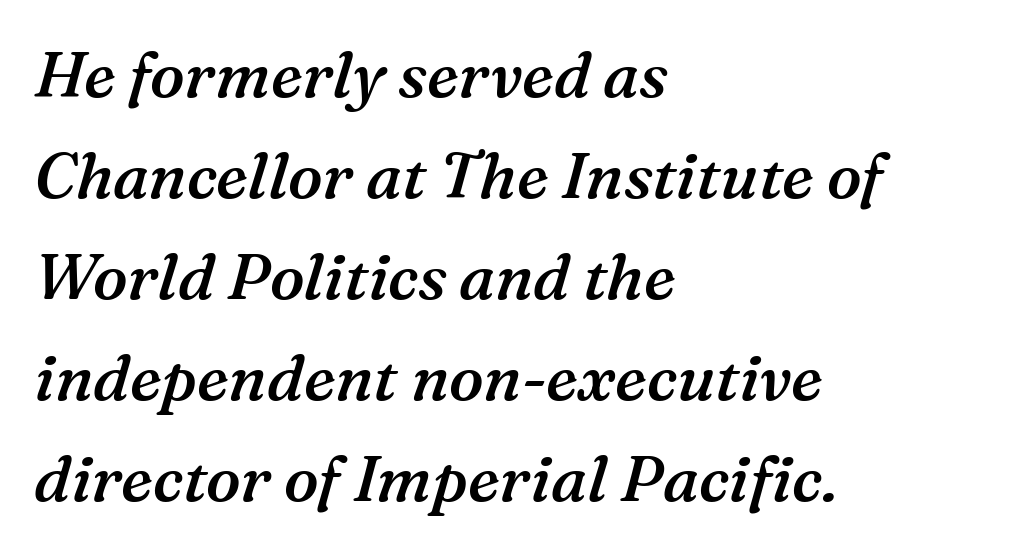
The image shows 64 px semibold serif type, italic (leaning right); set left-aligned, normal line spacing (1.58x), normal letter spacing, not underlined; medium stroke contrast and a medium x-height.
